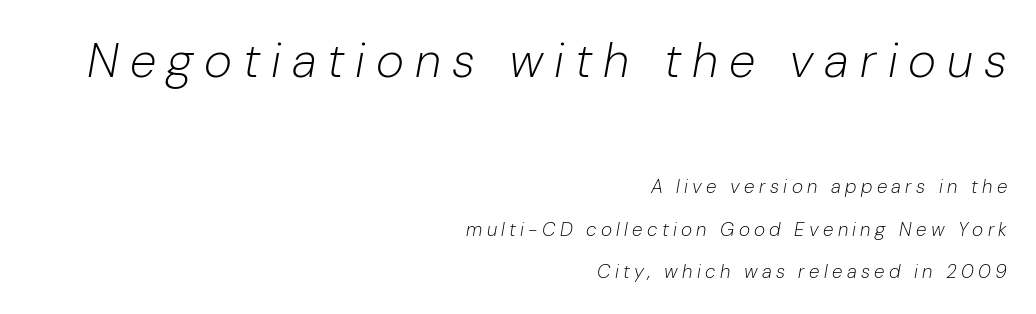
The image shows 48 px light type, italic (leaning right); set right-aligned, loose line spacing (2.23x), unusually wide letter spacing (+0.23 em), not underlined; the first (top) block is 2.53x larger; low stroke contrast and a medium x-height.
